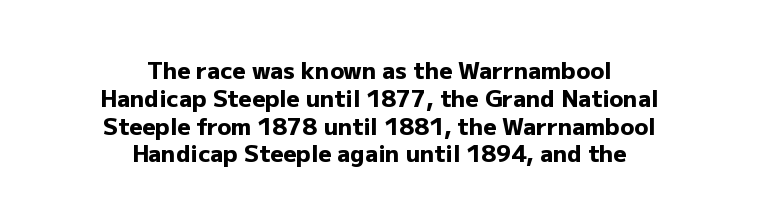
Q: Is the text bold? A: Yes.
Q: Is the text italic (slanted)? A: No, it is upright.
Q: Is the text underlined? A: No.
Q: How is the paragraph aligned? A: Centered.
Q: Is the spacing between letters normal or unusually wide? A: Normal.
